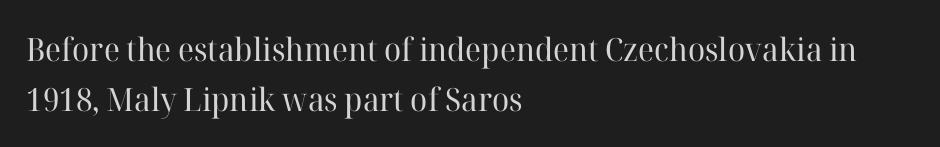
Q: Is the text bold? A: No.
Q: Is the text italic (slanted)? A: No, it is upright.
Q: Is the typeface a serif or a sans-serif typeface? A: Serif.
Q: Is the text underlined? A: No.
Q: How is the paragraph aligned? A: Left-aligned.
Q: Is the spacing between letters normal or unusually wide? A: Normal.
Q: Is the spacing between lines tight, normal or loose? A: Normal.
Q: Width (condensed, normal, or wide)? A: Normal.
Q: Stroke contrast? A: High.
Q: x-height? A: Medium.
Q: Monospaced? A: No.
